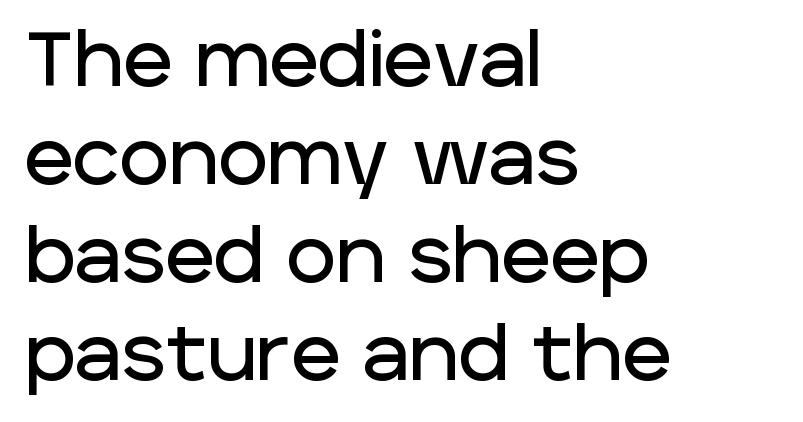
Q: Is the text italic (slanted)? A: No, it is upright.
Q: Is the typeface a serif or a sans-serif typeface? A: Sans-serif.
Q: Is the text underlined? A: No.
Q: How is the paragraph aligned? A: Left-aligned.
Q: Is the spacing between letters normal or unusually wide? A: Normal.
Q: Is the spacing between lines tight, normal or loose? A: Normal.
Q: Width (condensed, normal, or wide)? A: Normal.
Q: Stroke contrast? A: Low.
Q: x-height? A: Large.
Q: Monospaced? A: No.
